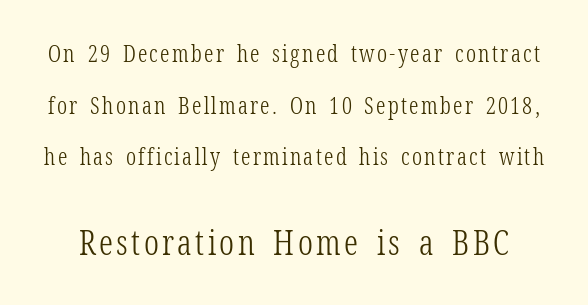
A typesetter would call this proportional, since set widths differ per character. The space between consecutive lines is lavish. Plain, unruled lines of type. The rendering shows small feet on the letterforms — a serif design. Does the lettering tilt? It doesn't — this is upright. Look at the glyph heights: the lower group is clearly the bigger setting.
